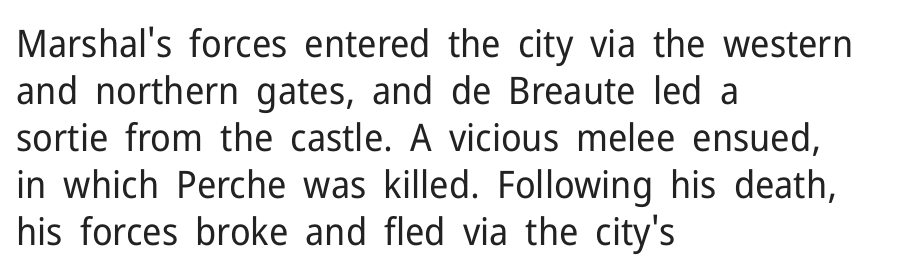
Nope, not italic — everything's standing straight. Do the characters align in a grid? No, the font is proportional. Standard letterfit; no display-style spreading of the glyphs. In CSS terms this would be text-align: left. Serif or sans? Sans — the stroke terminals are bare. Stem width sits at or under what a default text font uses.
